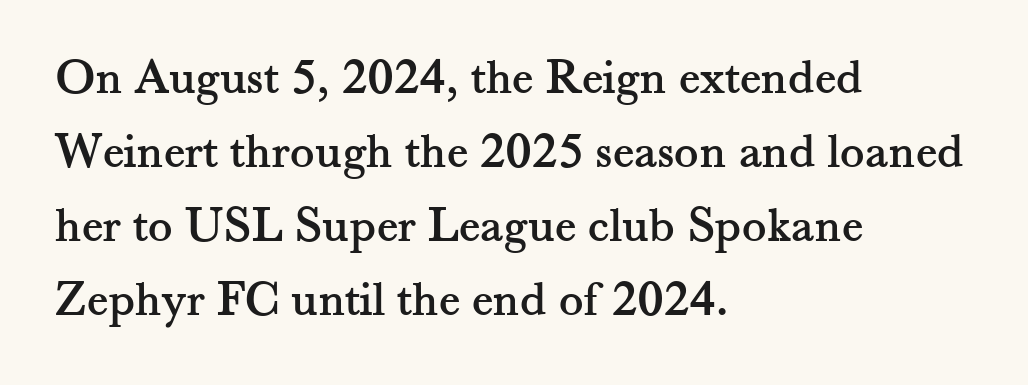
The image shows 51 px serif type, upright; set left-aligned, normal line spacing (1.45x), normal letter spacing, not underlined; medium stroke contrast and a small x-height.
